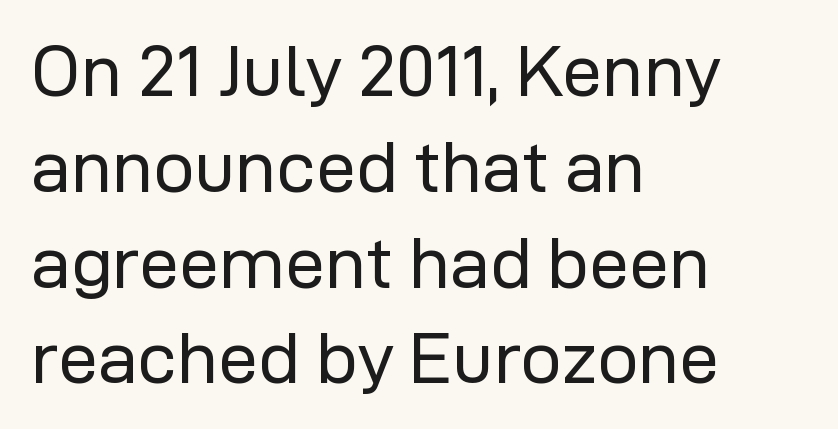
Q: Is the text bold? A: No.
Q: Is the text italic (slanted)? A: No, it is upright.
Q: Is the typeface a serif or a sans-serif typeface? A: Sans-serif.
Q: Is the text underlined? A: No.
Q: How is the paragraph aligned? A: Left-aligned.
Q: Is the spacing between letters normal or unusually wide? A: Normal.
Q: Is the spacing between lines tight, normal or loose? A: Normal.
Q: Width (condensed, normal, or wide)? A: Normal.
Q: Stroke contrast? A: Low.
Q: x-height? A: Medium.
Q: Monospaced? A: No.
